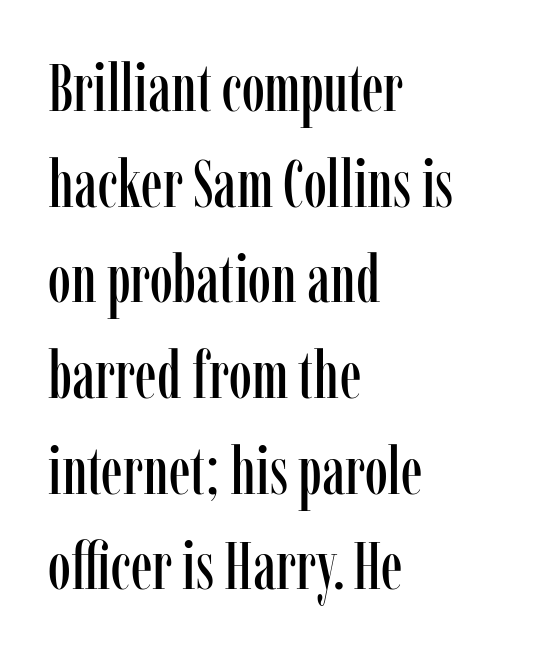
Is there much room between lines? A standard amount, neither cramped nor airy. Any mark beneath the type? The region is blank. Yep, those are serifs on the letters. Short note: letters normally spaced. Proportional: the letters do not fall into vertical columns. Tall strokes in this sample are plumb rather than angled.
